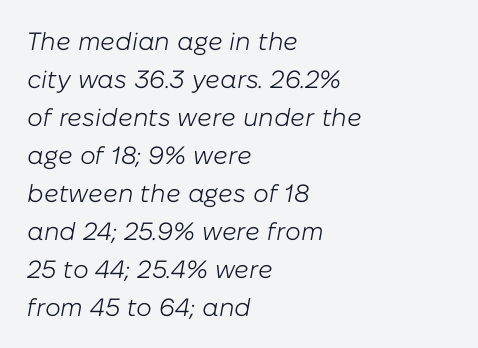
The cut favours lightness, reaching ordinary text weight at its darkest. Notice how the stems are inclined rather than vertical — that's the hallmark of italics. Does the copy run flush right? No — it runs flush left. This rendering leaves character spacing at its baseline value. Glance below the letters and you will spot only blank space.
